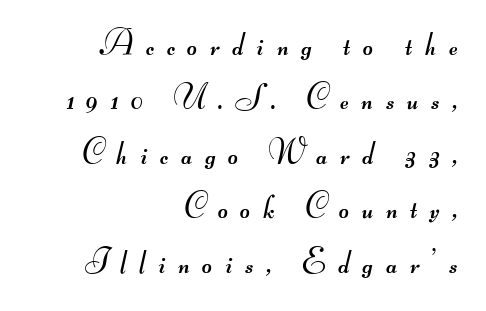
{"serif": "no", "bold": "no", "weight": "regular", "width": "wide", "stroke_contrast": "medium", "monospaced": "no", "underline": "no", "align": "right", "line_spacing": "normal", "line_spacing_ratio": 1.6, "letter_spacing": "wide", "letter_spacing_em": 0.38, "glyph_px": 34}
